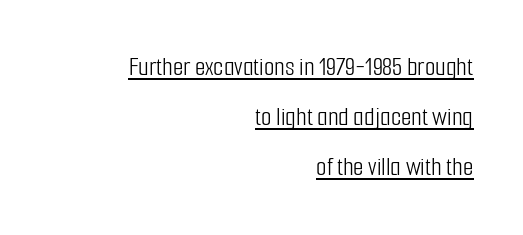
{"italic": "no", "bold": "no", "underline": "yes", "align": "right", "line_spacing_ratio": 1.86, "letter_spacing": "normal", "letter_spacing_em": 0.0, "glyph_px": 27}
